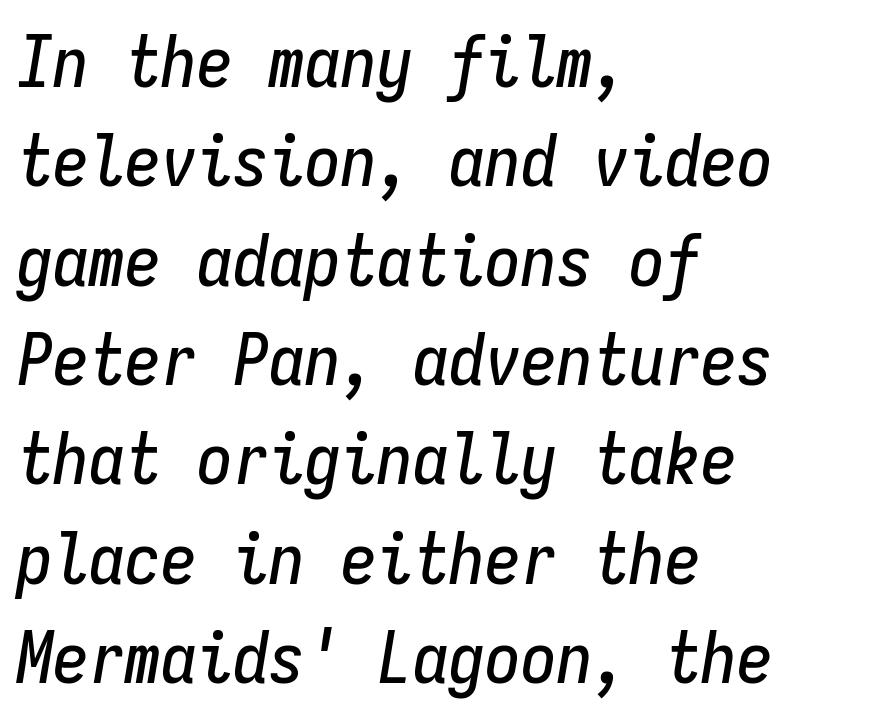
Q: Is the text italic (slanted)? A: Yes, it leans right by about 9 degrees.
Q: Is the text underlined? A: No.
Q: How is the paragraph aligned? A: Left-aligned.
Q: Is the spacing between letters normal or unusually wide? A: Normal.
Q: Is the spacing between lines tight, normal or loose? A: Normal.
Q: Width (condensed, normal, or wide)? A: Condensed.
Q: Stroke contrast? A: Low.
Q: x-height? A: Medium.
Q: Monospaced? A: Yes.
